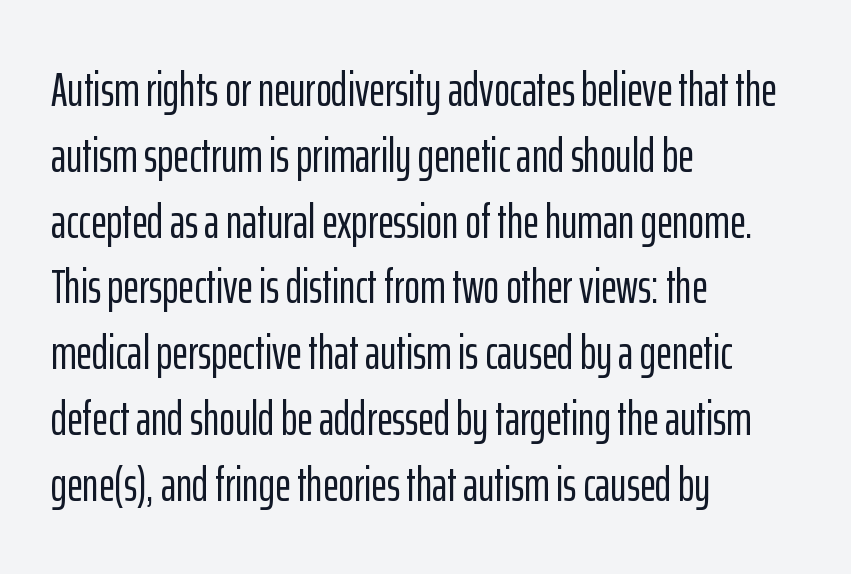
Q: Is the text italic (slanted)? A: No, it is upright.
Q: Is the typeface a serif or a sans-serif typeface? A: Sans-serif.
Q: Is the text underlined? A: No.
Q: How is the paragraph aligned? A: Left-aligned.
Q: Is the spacing between letters normal or unusually wide? A: Normal.
Q: Is the spacing between lines tight, normal or loose? A: Normal.
Q: Width (condensed, normal, or wide)? A: Condensed.
Q: Stroke contrast? A: Low.
Q: x-height? A: Medium.
Q: Monospaced? A: No.
